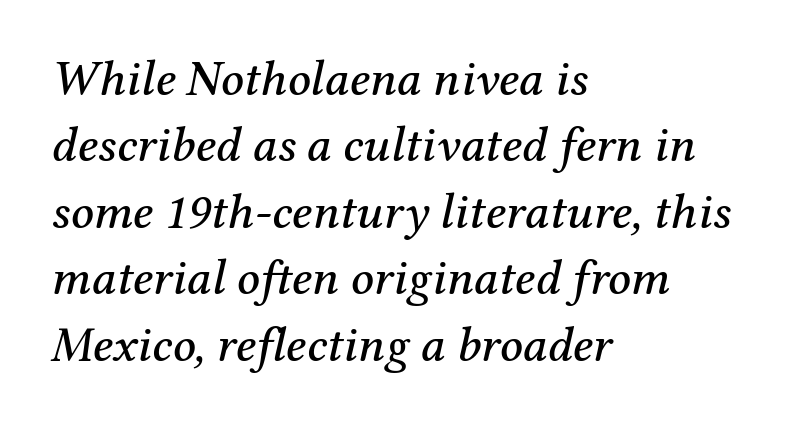
Q: Is the text italic (slanted)? A: Yes, it leans right by about 12 degrees.
Q: Is the typeface a serif or a sans-serif typeface? A: Serif.
Q: Is the text underlined? A: No.
Q: How is the paragraph aligned? A: Left-aligned.
Q: Is the spacing between letters normal or unusually wide? A: Normal.
Q: Is the spacing between lines tight, normal or loose? A: Normal.
Q: Width (condensed, normal, or wide)? A: Normal.
Q: Stroke contrast? A: Medium.
Q: x-height? A: Medium.
Q: Monospaced? A: No.
